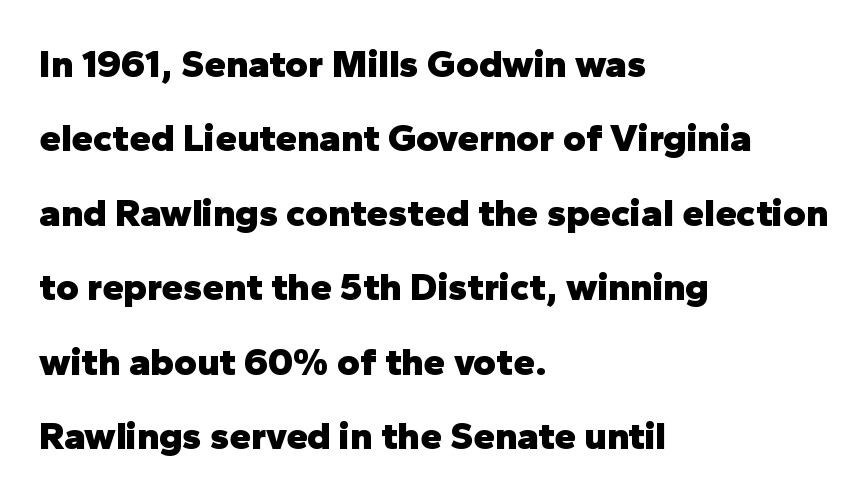
The image shows 39 px heavy sans-serif type, upright; set left-aligned, loose line spacing (1.91x), normal letter spacing, not underlined; low stroke contrast and a medium x-height.
